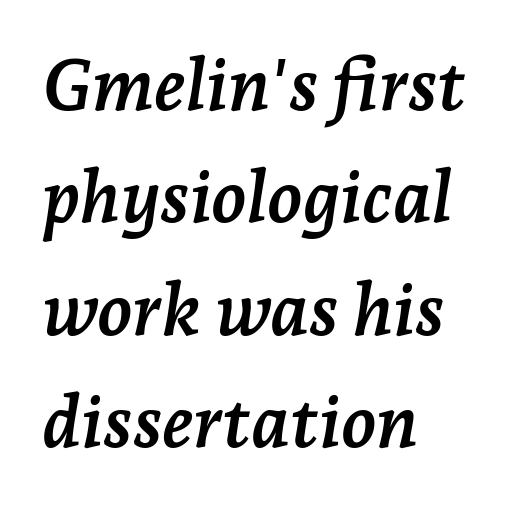
{"serif": "yes", "italic": "yes", "lean": "right", "slant_degrees": 7, "bold": "yes", "weight": "semibold", "width": "normal", "stroke_contrast": "low", "x_height": "medium", "monospaced": "no", "underline": "no", "align": "left", "line_spacing": "normal", "line_spacing_ratio": 1.56, "letter_spacing": "normal", "letter_spacing_em": 0.0, "glyph_px": 72}
